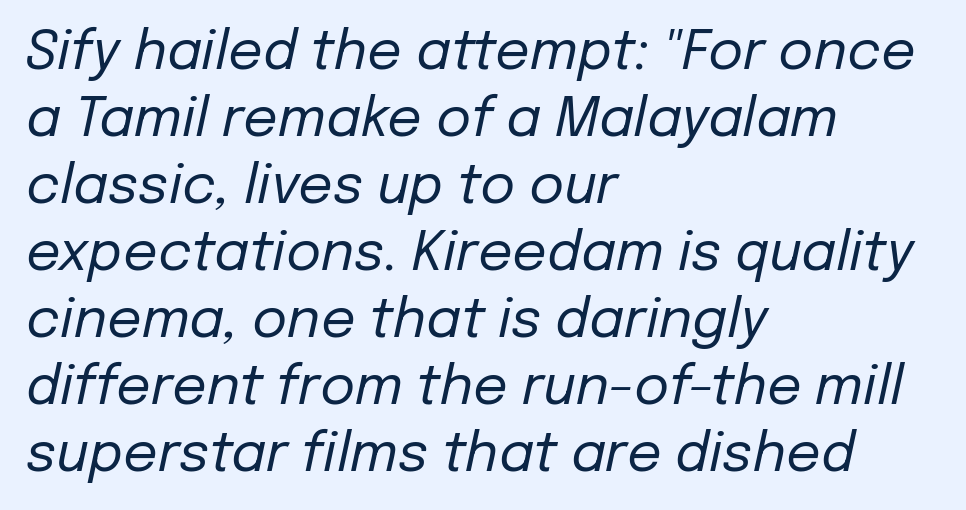
The image shows 54 px regular-weight type, italic (leaning right); set left-aligned, line spacing 1.24x, normal letter spacing, not underlined; low stroke contrast and a medium x-height.
